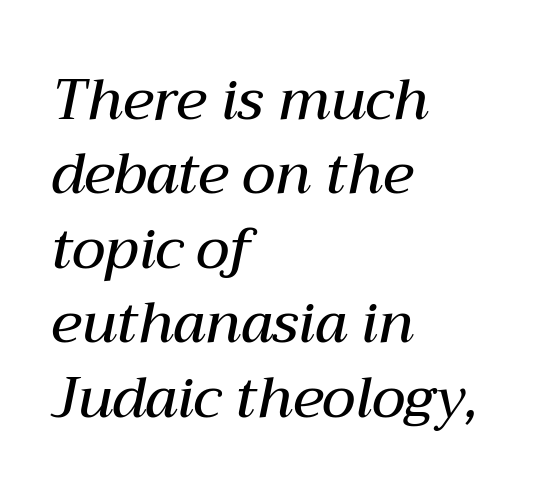
Q: Is the text bold? A: Semi-bold.
Q: Is the text italic (slanted)? A: Yes, it leans right by about 12 degrees.
Q: Is the text underlined? A: No.
Q: How is the paragraph aligned? A: Left-aligned.
Q: Is the spacing between letters normal or unusually wide? A: Normal.
Q: Is the spacing between lines tight, normal or loose? A: Normal.
Q: Width (condensed, normal, or wide)? A: Normal.
Q: Stroke contrast? A: Medium.
Q: x-height? A: Medium.
Q: Monospaced? A: No.
